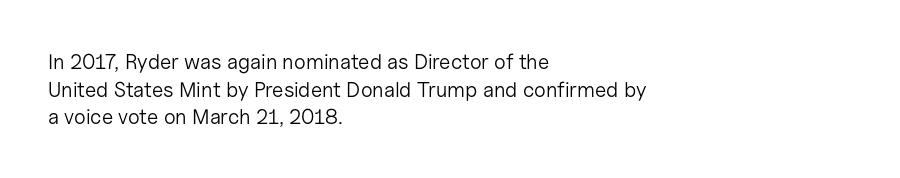
{"italic": "no", "bold": "no", "underline": "no", "align": "left", "line_spacing": "normal", "line_spacing_ratio": 1.31, "letter_spacing": "normal", "letter_spacing_em": 0.0, "glyph_px": 21}
